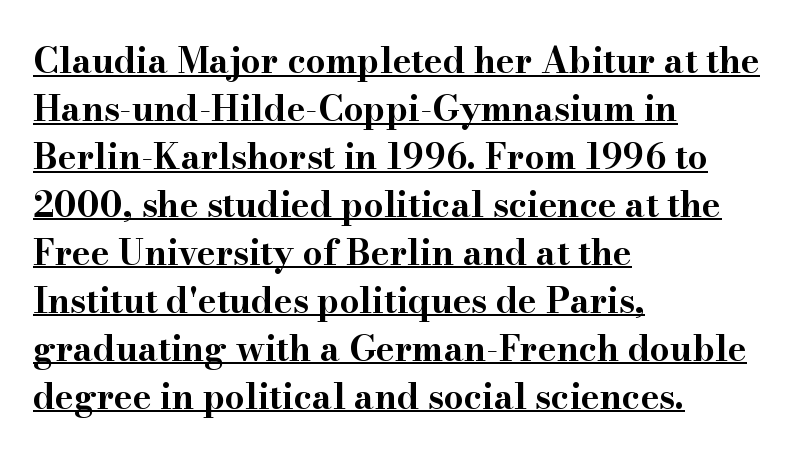
The image shows 35 px bold, wide serif type, upright; set left-aligned, normal line spacing (1.37x), normal letter spacing, underlined; high stroke contrast and a small x-height.
